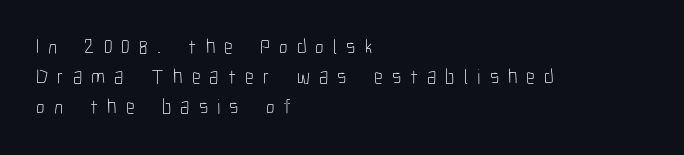
{"italic": "no", "bold": "no", "underline": "no", "align": "left", "line_spacing": "normal", "line_spacing_ratio": 1.43, "letter_spacing": "wide", "letter_spacing_em": 0.43, "glyph_px": 21}
